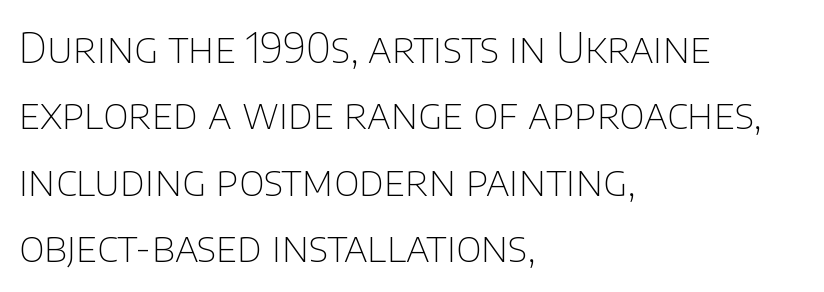
{"serif": "no", "italic": "no", "bold": "no", "weight": "thin", "width": "normal", "stroke_contrast": "low", "x_height": "large", "monospaced": "no", "underline": "no", "align": "left", "line_spacing": "normal", "line_spacing_ratio": 1.58, "letter_spacing": "normal", "letter_spacing_em": 0.0, "glyph_px": 42}
